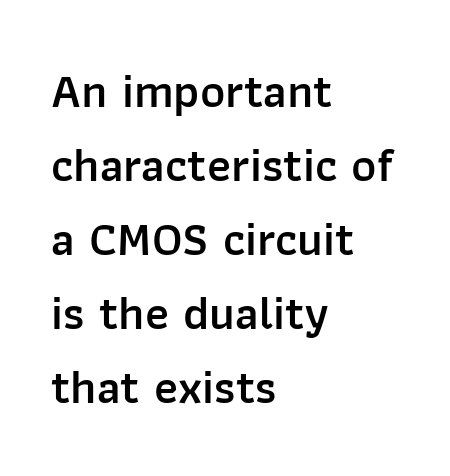
The image shows 48 px semibold sans-serif type, upright; set left-aligned, normal line spacing (1.54x), normal letter spacing, not underlined; low stroke contrast and a medium x-height.
